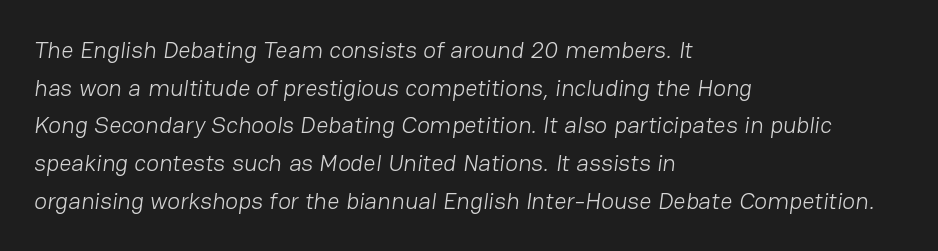
Layout note: lines flush left. The zone under the glyphs is completely vacant. Characters follow at the spacing the type designer built in. The vertical gap from one line to the next is medium. Weight: not bold — regular or lighter.
